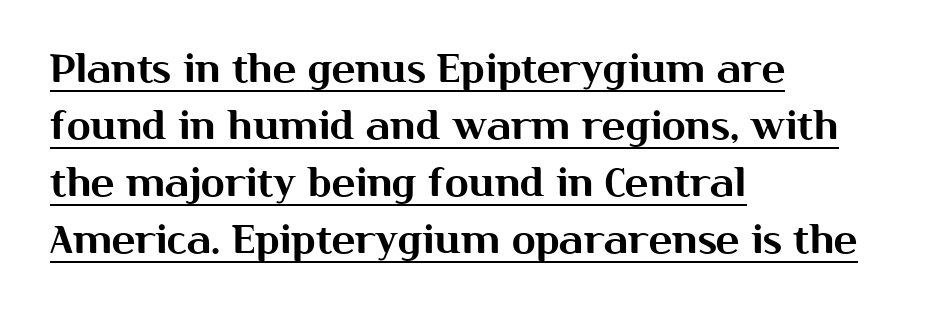
{"serif": "no", "italic": "no", "width": "normal", "stroke_contrast": "medium", "x_height": "medium", "monospaced": "no", "underline": "yes", "align": "left", "line_spacing": "normal", "line_spacing_ratio": 1.46, "letter_spacing": "normal", "letter_spacing_em": 0.0, "glyph_px": 39}
